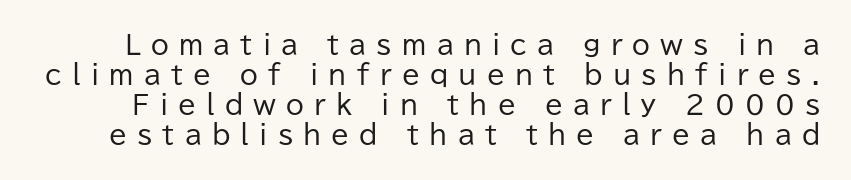
This sample uses an upright cut, with every glyph sitting square on the baseline. The gaps between neighbouring characters are conspicuously large. The zone under the glyphs is completely vacant. No extra ink here — the face is not bold.
